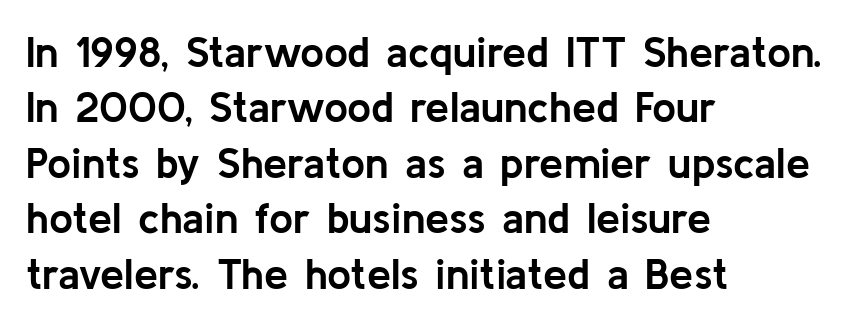
Q: Is the text bold? A: Yes.
Q: Is the text italic (slanted)? A: No, it is upright.
Q: Is the typeface a serif or a sans-serif typeface? A: Sans-serif.
Q: Is the text underlined? A: No.
Q: How is the paragraph aligned? A: Left-aligned.
Q: Is the spacing between letters normal or unusually wide? A: Normal.
Q: Is the spacing between lines tight, normal or loose? A: Normal.
Q: Width (condensed, normal, or wide)? A: Normal.
Q: Stroke contrast? A: Low.
Q: x-height? A: Medium.
Q: Monospaced? A: No.
